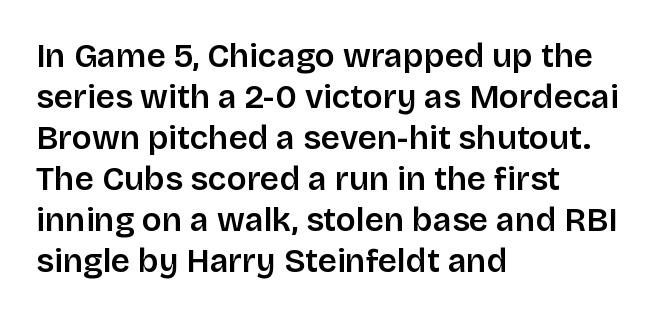
The image shows 33 px semibold sans-serif type, upright; set left-aligned, line spacing 1.24x, normal letter spacing, not underlined; low stroke contrast and a large x-height.
